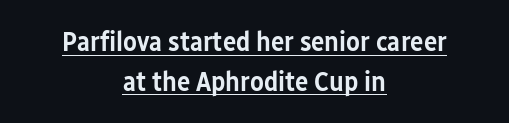
The letters advance in unequal steps, a hallmark of proportional type. Typographic density is moderately raised because the face is semibold. The specimen includes a rule beneath the text block's lines. Is this a sans? Yes — the strokes have no serifs. This is roman type, the default non-slanted kind.
